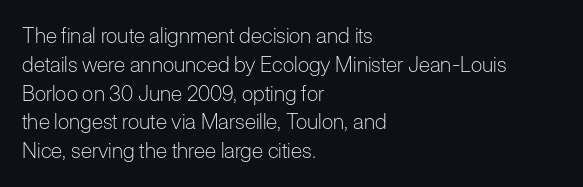
Q: Is the text bold? A: No.
Q: Is the text italic (slanted)? A: No, it is upright.
Q: Is the text underlined? A: No.
Q: How is the paragraph aligned? A: Left-aligned.
Q: Is the spacing between letters normal or unusually wide? A: Normal.
Q: Is the spacing between lines tight, normal or loose? A: Normal.
